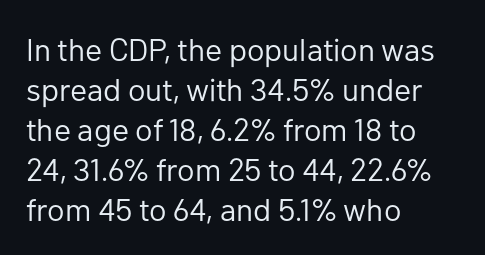
{"serif": "no", "italic": "no", "bold": "no", "weight": "regular", "width": "normal", "stroke_contrast": "low", "x_height": "medium", "monospaced": "no", "underline": "no", "align": "left", "line_spacing": "normal", "line_spacing_ratio": 1.25, "letter_spacing": "normal", "letter_spacing_em": 0.0, "glyph_px": 32}
